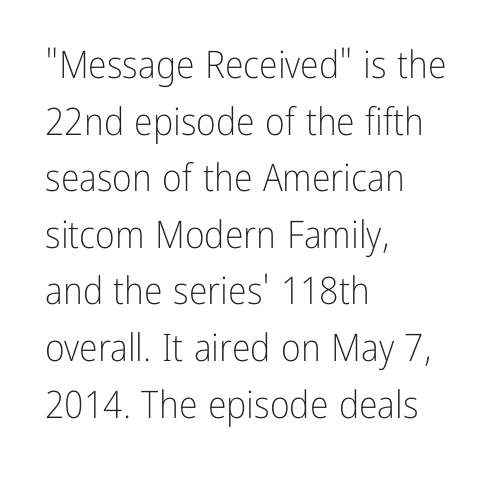
Each row of text sits above clean, open space. It's the straight-up-and-down kind of type. Does the copy run flush right? No — it runs flush left. A sans-serif font was chosen for this passage. On a weight scale, this lands at 450 or below. You could call the tracking neutral — neither tight nor loose.
